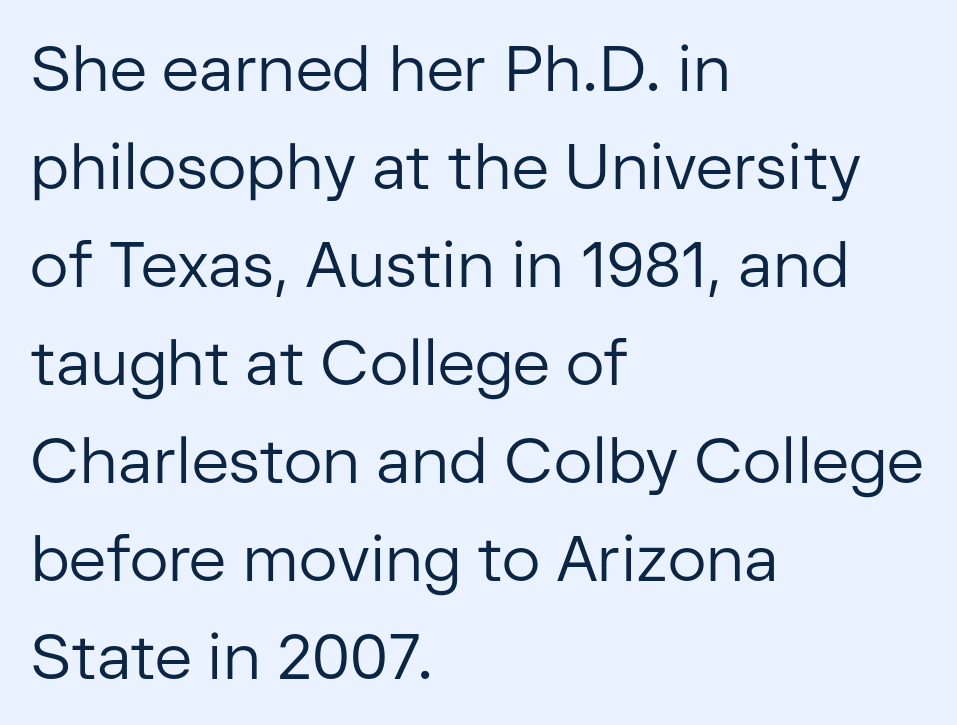
The image shows 64 px regular-weight sans-serif type, upright; set left-aligned, normal line spacing (1.53x), normal letter spacing, not underlined; low stroke contrast and a medium x-height.
